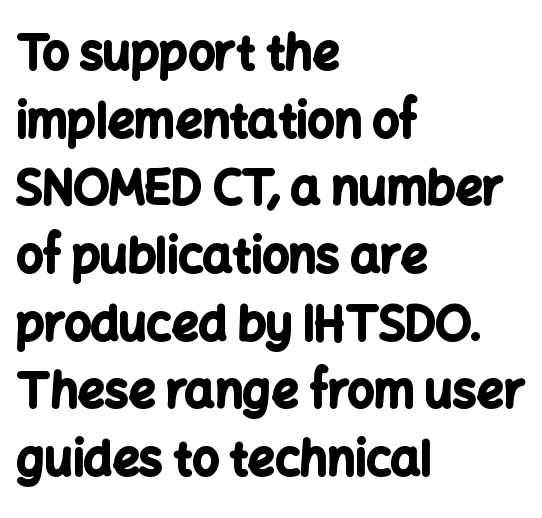
The image shows 47 px bold sans-serif type, upright; set left-aligned, normal line spacing (1.44x), normal letter spacing, not underlined; low stroke contrast and a medium x-height.
